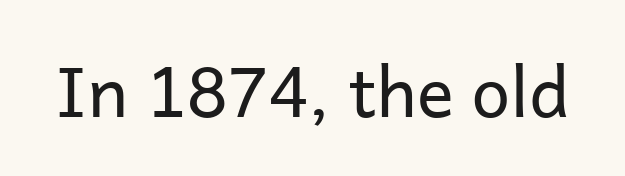
{"serif": "no", "italic": "no", "bold": "no", "weight": "regular", "width": "normal", "stroke_contrast": "low", "x_height": "medium", "monospaced": "no", "underline": "no", "letter_spacing": "normal", "letter_spacing_em": 0.0, "glyph_px": 69}
